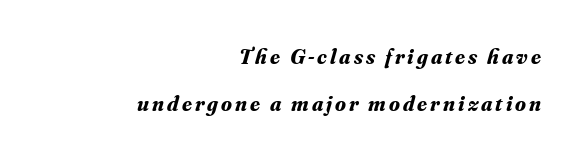
{"italic": "yes", "lean": "right", "slant_degrees": 16, "bold": "yes", "underline": "no", "align": "right", "line_spacing": "loose", "line_spacing_ratio": 2.13, "glyph_px": 22}
